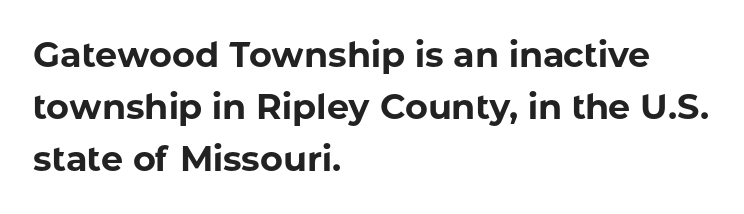
The image shows 35 px bold sans-serif type, upright; set left-aligned, normal line spacing (1.49x), normal letter spacing, not underlined; low stroke contrast and a medium x-height.
